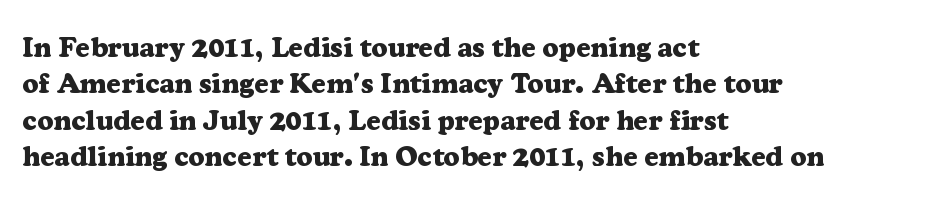
The image shows 28 px heavy serif type, upright; set left-aligned, normal line spacing (1.3x), normal letter spacing, not underlined; low stroke contrast and a medium x-height.
